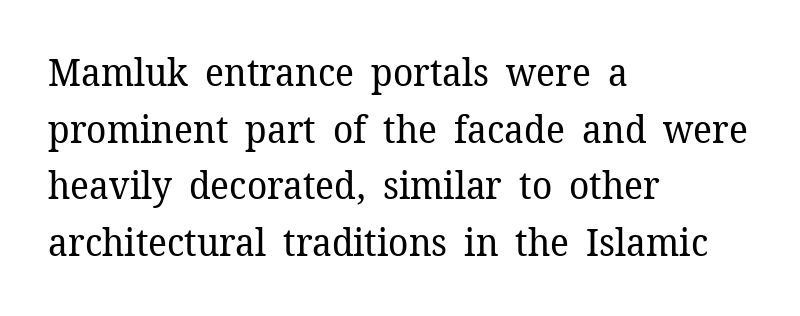
{"serif": "yes", "italic": "no", "bold": "no", "weight": "regular", "width": "normal", "stroke_contrast": "low", "x_height": "medium", "monospaced": "no", "underline": "no", "align": "left", "line_spacing": "normal", "line_spacing_ratio": 1.49, "letter_spacing": "normal", "letter_spacing_em": 0.0, "glyph_px": 38}
